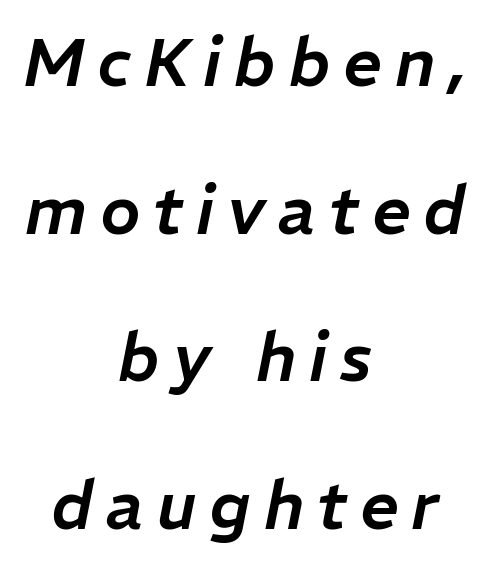
Q: Is the text italic (slanted)? A: Yes, it leans right by about 11 degrees.
Q: Is the text underlined? A: No.
Q: How is the paragraph aligned? A: Centered.
Q: Is the spacing between lines tight, normal or loose? A: Loose.
Q: Width (condensed, normal, or wide)? A: Normal.
Q: Stroke contrast? A: Low.
Q: x-height? A: Medium.
Q: Monospaced? A: No.
